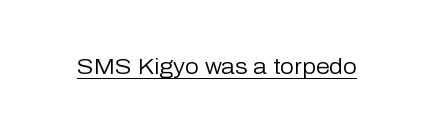
{"italic": "no", "bold": "no", "underline": "yes", "letter_spacing": "normal", "letter_spacing_em": 0.0, "glyph_px": 22}
